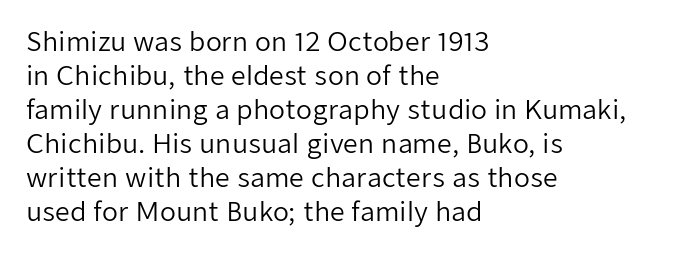
Q: Is the text bold? A: No.
Q: Is the text italic (slanted)? A: No, it is upright.
Q: Is the text underlined? A: No.
Q: How is the paragraph aligned? A: Left-aligned.
Q: Is the spacing between letters normal or unusually wide? A: Normal.
Q: Is the spacing between lines tight, normal or loose? A: Normal.
